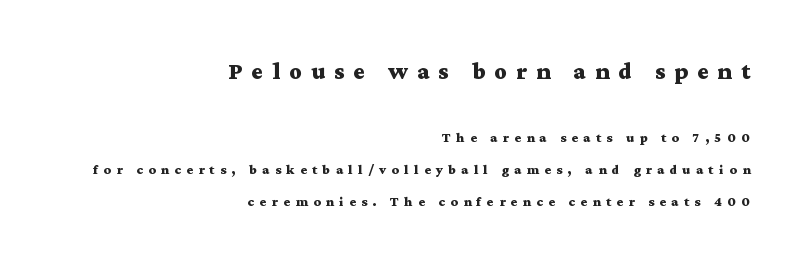
{"italic": "no", "bold": "yes", "underline": "no", "align": "right", "line_spacing": "loose", "line_spacing_ratio": 2.26, "letter_spacing": "wide", "letter_spacing_em": 0.38, "larger_block": "first", "size_ratio": 1.71, "glyph_px": 24}
